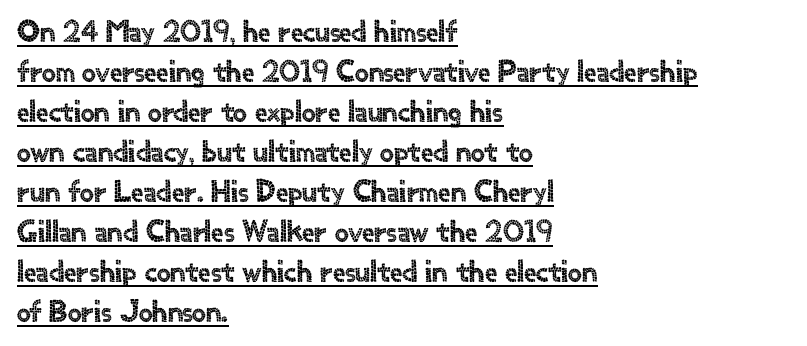
This is sans-serif lettering, the kind often seen on screens and signage. The designer left line spacing at the default. Ascenders rise straight up at ninety degrees. Default kerning and tracking; the words read as compact shapes. The paragraph shown leans on its left margin.
